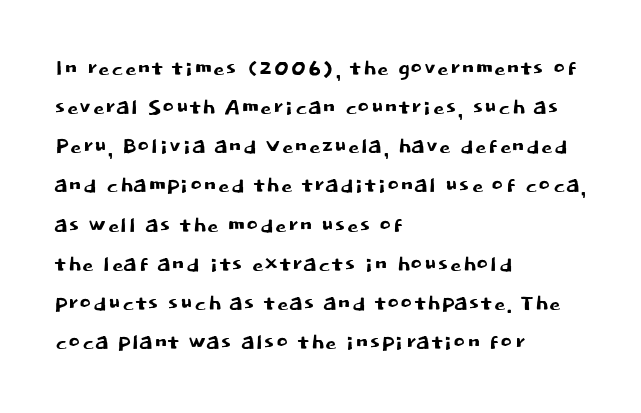
The image shows 29 px sans-serif type, upright; set left-aligned, normal line spacing (1.35x), normal letter spacing, not underlined; low stroke contrast and a large x-height.
